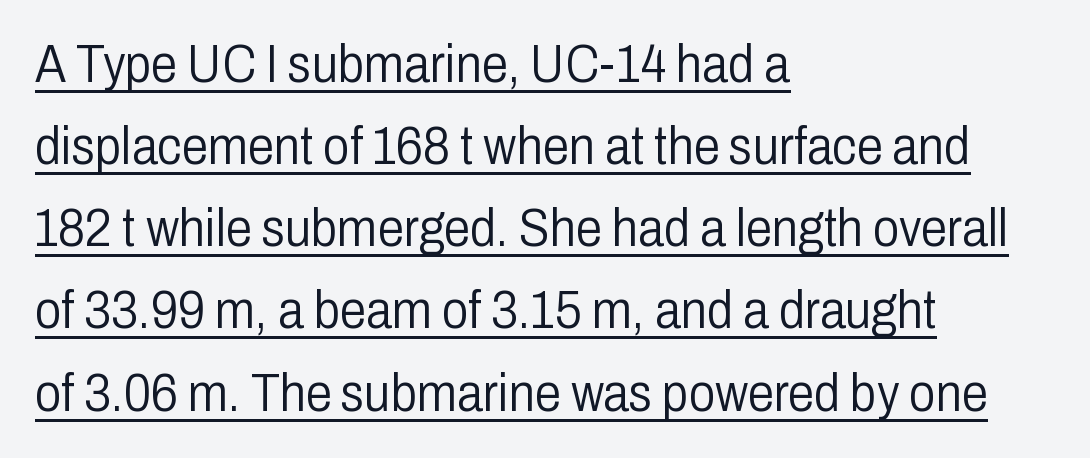
Compared with typical paragraphs, the rows here are spaced about the same. Letter spacing: default. The passage shown is not bold in any degree. The rendering uses natural spacing where letterforms have individual widths.
